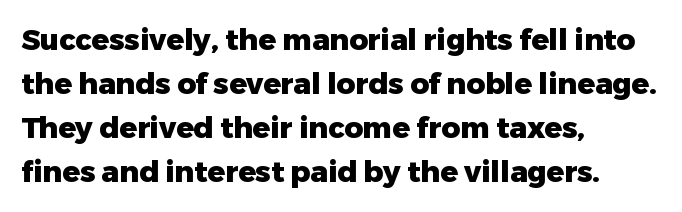
{"serif": "no", "italic": "no", "bold": "yes", "weight": "heavy", "width": "normal", "stroke_contrast": "low", "x_height": "medium", "monospaced": "no", "underline": "no", "align": "left", "line_spacing": "normal", "line_spacing_ratio": 1.52, "letter_spacing": "normal", "letter_spacing_em": 0.0, "glyph_px": 29}
